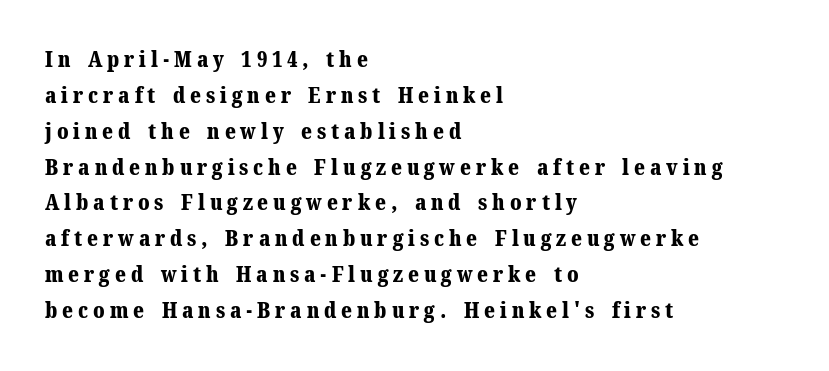
Q: Is the text bold? A: Yes.
Q: Is the text italic (slanted)? A: No, it is upright.
Q: Is the text underlined? A: No.
Q: How is the paragraph aligned? A: Left-aligned.
Q: Is the spacing between letters normal or unusually wide? A: Unusually wide.
Q: Is the spacing between lines tight, normal or loose? A: Normal.
